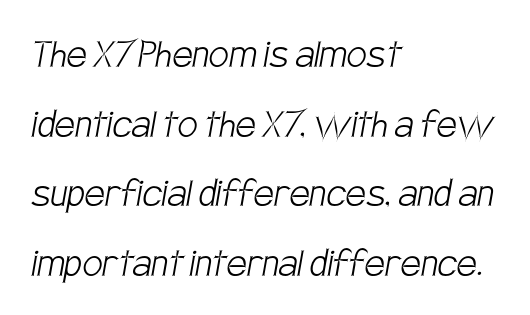
Q: Is the text bold? A: No.
Q: Is the typeface a serif or a sans-serif typeface? A: Sans-serif.
Q: Is the text underlined? A: No.
Q: How is the paragraph aligned? A: Left-aligned.
Q: Is the spacing between letters normal or unusually wide? A: Normal.
Q: Is the spacing between lines tight, normal or loose? A: Normal.
Q: Width (condensed, normal, or wide)? A: Condensed.
Q: Stroke contrast? A: Low.
Q: x-height? A: Large.
Q: Monospaced? A: No.
